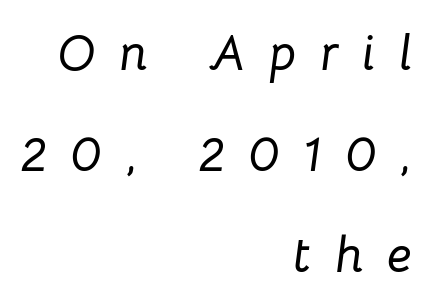
There's an unmistakable incline to the writing here. The rendering uses natural spacing where letterforms have individual widths. Decoration check: the copy has no underline. Each word looks stretched out because of the extra space between its letters. The text block is weighted toward the right margin, trailing off unevenly leftward.
